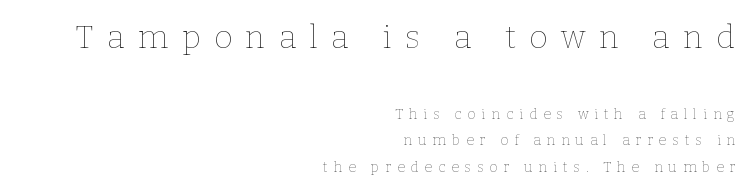
The image shows 32 px thin type, upright; set right-aligned, loose line spacing (1.91x), unusually wide letter spacing (+0.42 em), not underlined; the first (top) block is 2.29x larger; low stroke contrast and a medium x-height.
